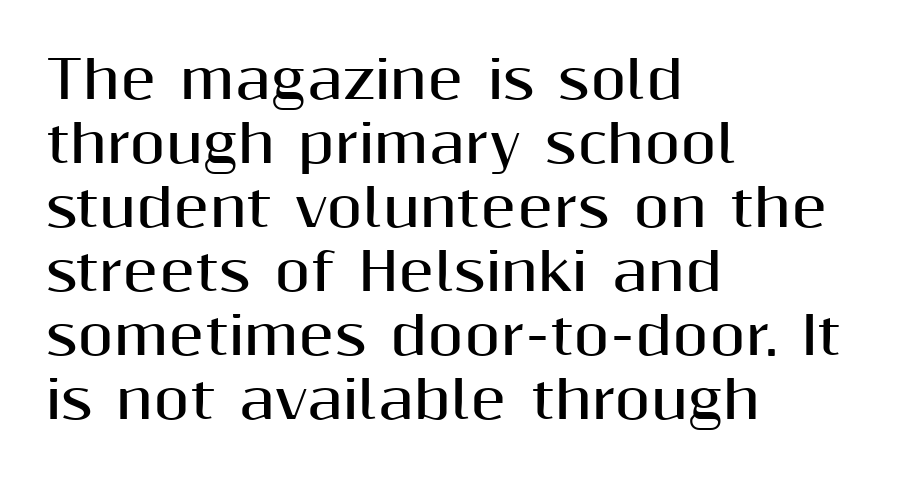
The image shows 52 px bold sans-serif type, upright; set left-aligned, line spacing 1.23x, normal letter spacing, not underlined; medium stroke contrast and a medium x-height.
